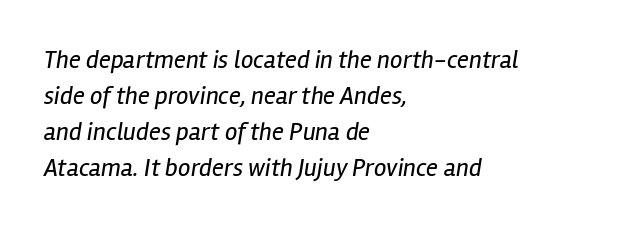
Q: Is the text bold? A: No.
Q: Is the text italic (slanted)? A: Yes, it leans right by about 12 degrees.
Q: Is the text underlined? A: No.
Q: How is the paragraph aligned? A: Left-aligned.
Q: Is the spacing between letters normal or unusually wide? A: Normal.
Q: Is the spacing between lines tight, normal or loose? A: Normal.
